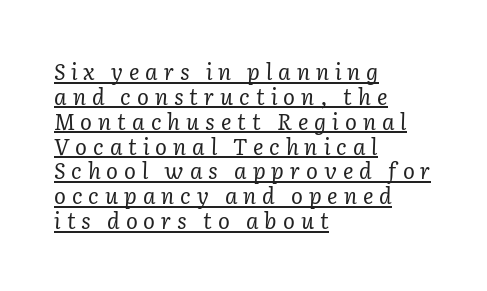
{"italic": "yes", "lean": "right", "slant_degrees": 2, "bold": "no", "underline": "yes", "align": "left", "line_spacing": "tight", "line_spacing_ratio": 1.13, "letter_spacing": "wide", "letter_spacing_em": 0.27, "glyph_px": 22}
